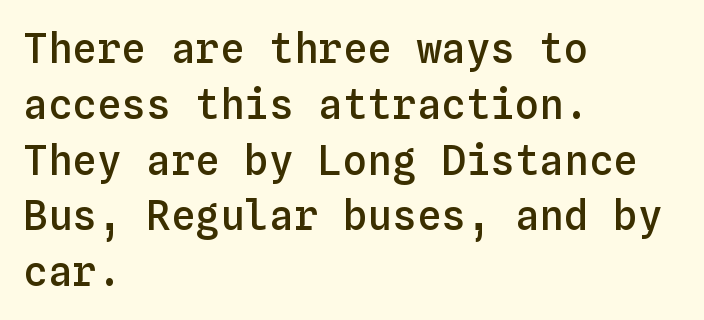
A somewhat darkened texture: the type is semibold rather than bold. Leftover space on each line is placed entirely after the last word. Italic? Not at all — the glyphs are vertical. The line-height multiplier appears to be the usual default. These lines are rendered in a fixed-pitch font. Check the space under the baseline: it is left empty.
